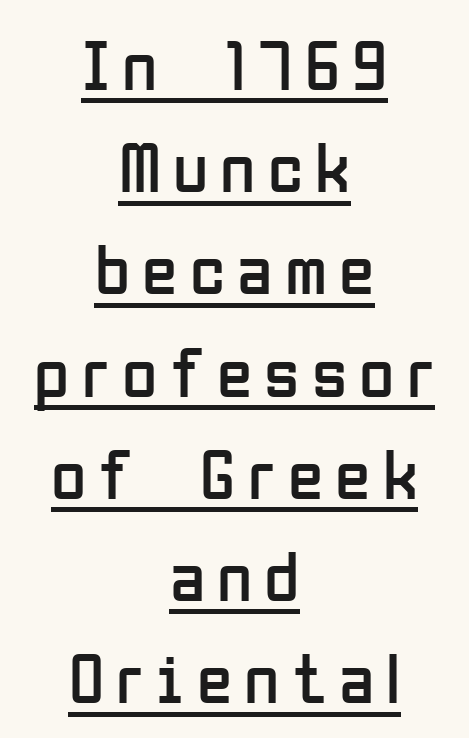
Is there an underline? Yes — a line sits under the letters. This rendering uses center alignment, leaving both contours irregular but symmetric. Does the type have serifs? No, each stem ends abruptly. This is the regular roman posture of the typeface. Spacing verdict: proportional, widths tailored to each character. One glance says typical: line gaps are just what's usual.
